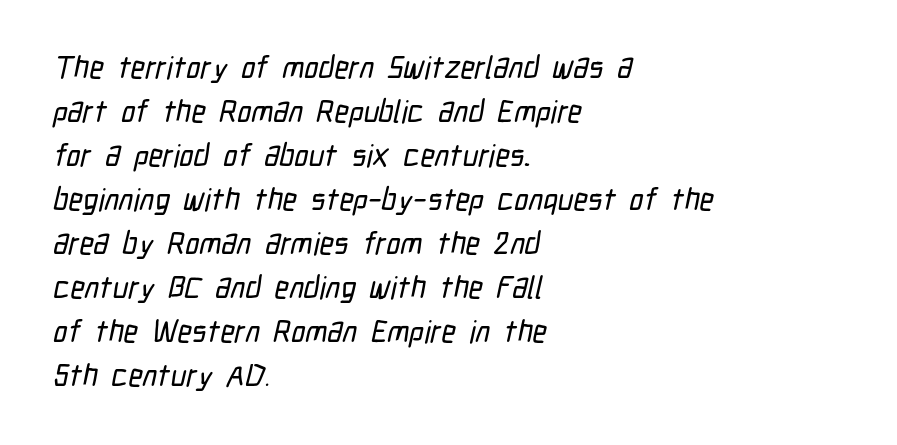
Only glyphs here, with clear space below each row. This sample has the flowing, uneven cadence of proportional lettering. Students, observe: this is what conventionally led text looks like. Caption: multi-line text, flush left, ragged right.
